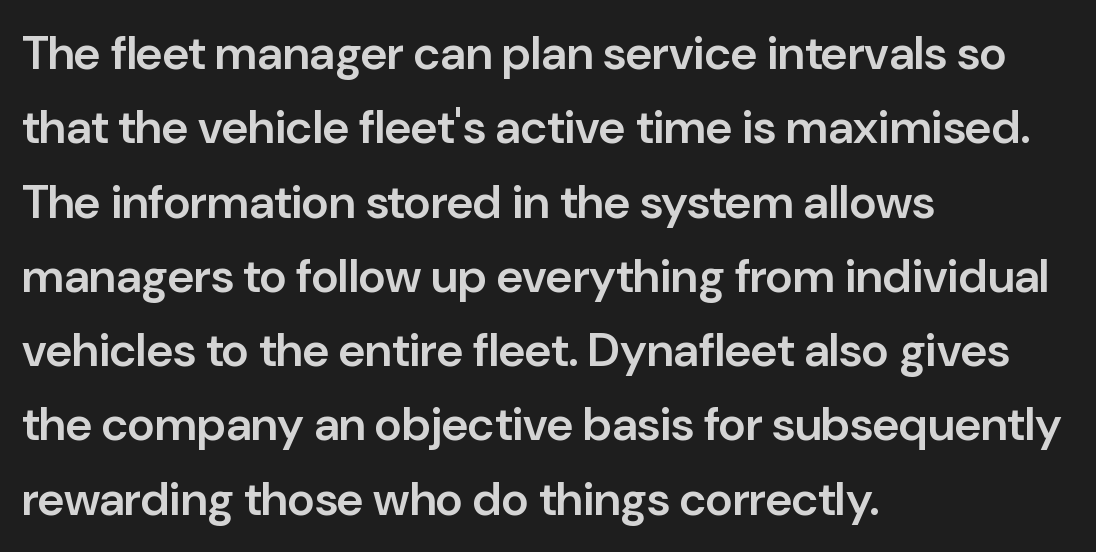
{"serif": "no", "italic": "no", "bold": "semi", "weight": "semibold", "width": "normal", "stroke_contrast": "low", "x_height": "medium", "monospaced": "no", "underline": "no", "align": "left", "line_spacing": "normal", "line_spacing_ratio": 1.58, "letter_spacing": "normal", "letter_spacing_em": 0.0, "glyph_px": 47}
